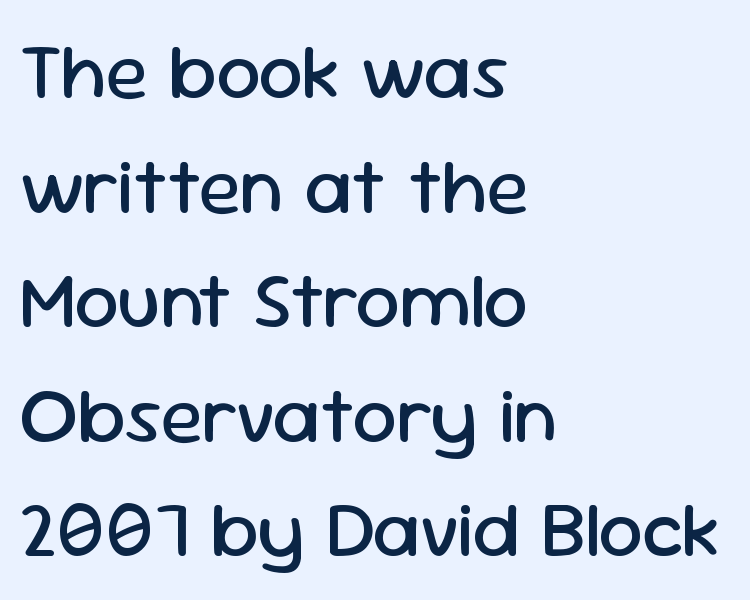
{"serif": "no", "italic": "no", "bold": "no", "weight": "regular", "width": "normal", "stroke_contrast": "low", "x_height": "medium", "monospaced": "no", "underline": "no", "align": "left", "line_spacing": "normal", "line_spacing_ratio": 1.45, "letter_spacing": "normal", "letter_spacing_em": 0.0, "glyph_px": 79}
